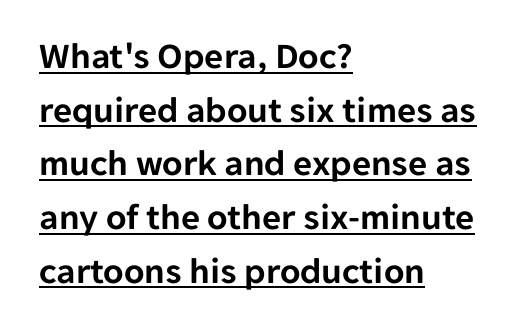
Q: Is the text italic (slanted)? A: No, it is upright.
Q: Is the typeface a serif or a sans-serif typeface? A: Sans-serif.
Q: Is the text underlined? A: Yes.
Q: How is the paragraph aligned? A: Left-aligned.
Q: Is the spacing between letters normal or unusually wide? A: Normal.
Q: Is the spacing between lines tight, normal or loose? A: Normal.
Q: Width (condensed, normal, or wide)? A: Normal.
Q: Stroke contrast? A: Low.
Q: x-height? A: Medium.
Q: Monospaced? A: No.
